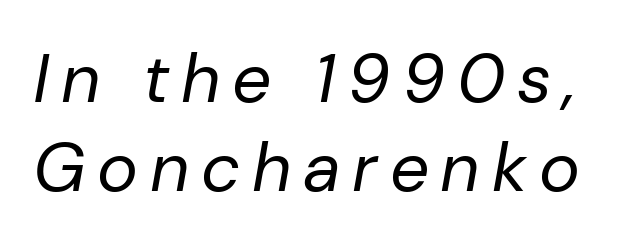
{"italic": "yes", "lean": "right", "slant_degrees": 10, "bold": "no", "weight": "regular", "width": "normal", "stroke_contrast": "low", "x_height": "medium", "monospaced": "no", "underline": "no", "line_spacing": "normal", "line_spacing_ratio": 1.29, "glyph_px": 69}
